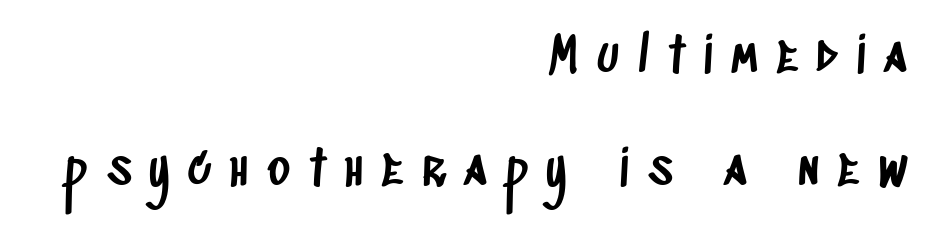
The letters advance in unequal steps, a hallmark of proportional type. Compared with a flush-left layout, this one pins lines to the opposite, right side. The baseline area is clear. The passage shown is typeset with a sans-serif family. Compared with typical paragraphs, the rows here are farther apart.
